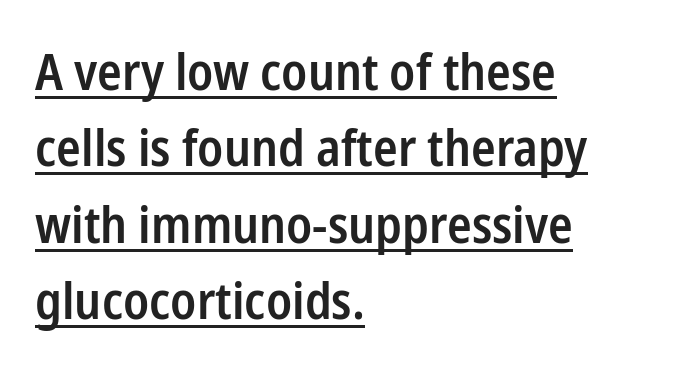
The image shows 51 px semibold, condensed sans-serif type, upright; set left-aligned, normal line spacing (1.5x), normal letter spacing, underlined; low stroke contrast and a medium x-height.
